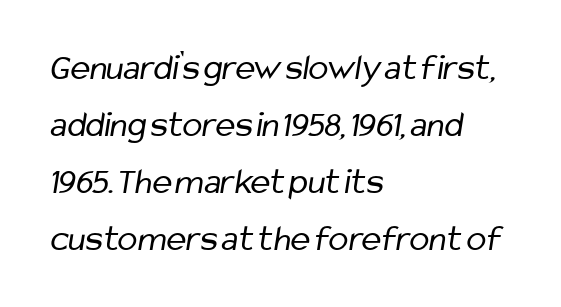
Each row of text sits above clean, open space. Note the varied advance widths — an 'i' is clearly narrower than an 'm'. Vertically, the passage feels balanced, rows spaced as you'd expect. Alignment: flush left.
